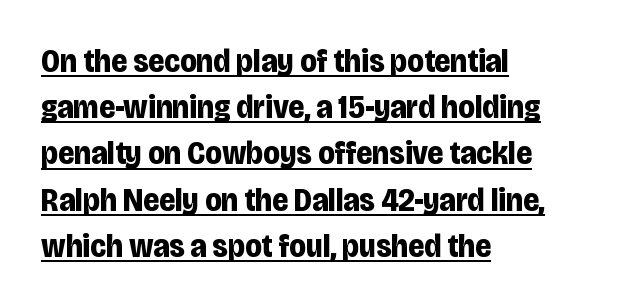
Q: Is the text bold? A: Yes.
Q: Is the text italic (slanted)? A: No, it is upright.
Q: Is the typeface a serif or a sans-serif typeface? A: Sans-serif.
Q: Is the text underlined? A: Yes.
Q: How is the paragraph aligned? A: Left-aligned.
Q: Is the spacing between letters normal or unusually wide? A: Normal.
Q: Is the spacing between lines tight, normal or loose? A: Normal.
Q: Width (condensed, normal, or wide)? A: Condensed.
Q: Stroke contrast? A: Low.
Q: x-height? A: Large.
Q: Monospaced? A: No.
